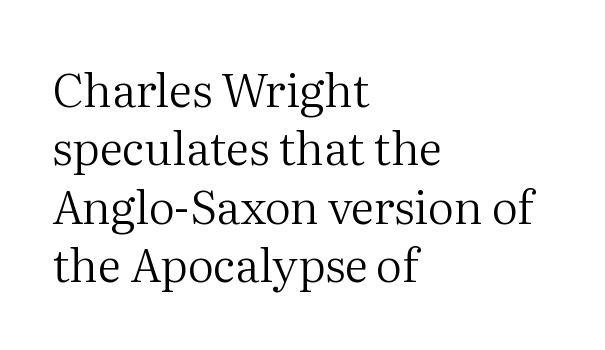
{"serif": "yes", "italic": "no", "bold": "no", "weight": "regular", "width": "normal", "stroke_contrast": "medium", "x_height": "medium", "monospaced": "no", "underline": "no", "align": "left", "line_spacing": "normal", "line_spacing_ratio": 1.27, "letter_spacing": "normal", "letter_spacing_em": 0.0, "glyph_px": 46}
